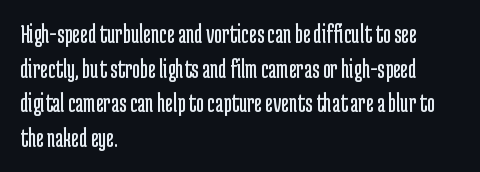
Q: Is the text bold? A: No.
Q: Is the text italic (slanted)? A: No, it is upright.
Q: Is the text underlined? A: No.
Q: How is the paragraph aligned? A: Left-aligned.
Q: Is the spacing between letters normal or unusually wide? A: Normal.
Q: Is the spacing between lines tight, normal or loose? A: Normal.
